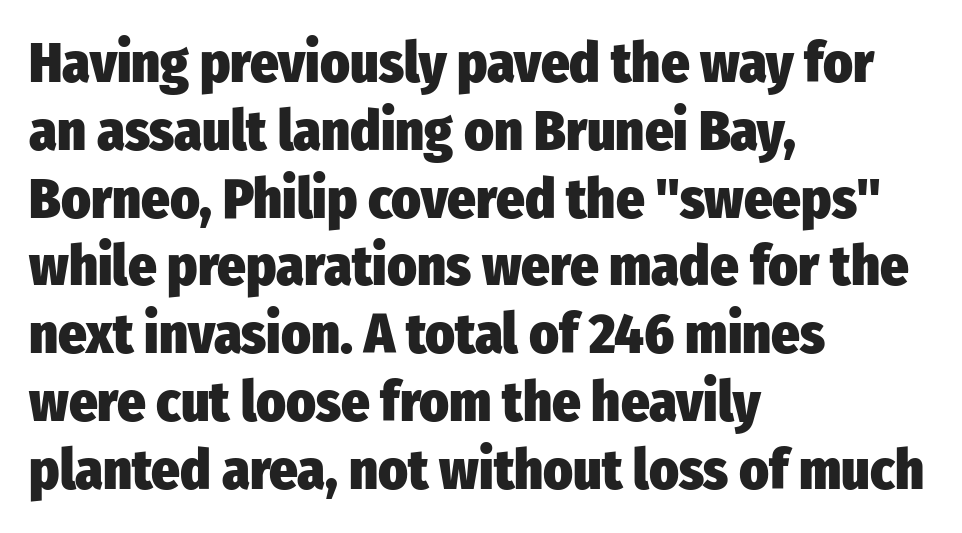
Every stem runs plumb, perpendicular to the baseline. Caption: standard tracking, unaltered. A classic flush-left, rag-right setting is used for this passage. Only glyphs here, with clear space below each row. Examine the stroke ends and you'll find no serifs.
